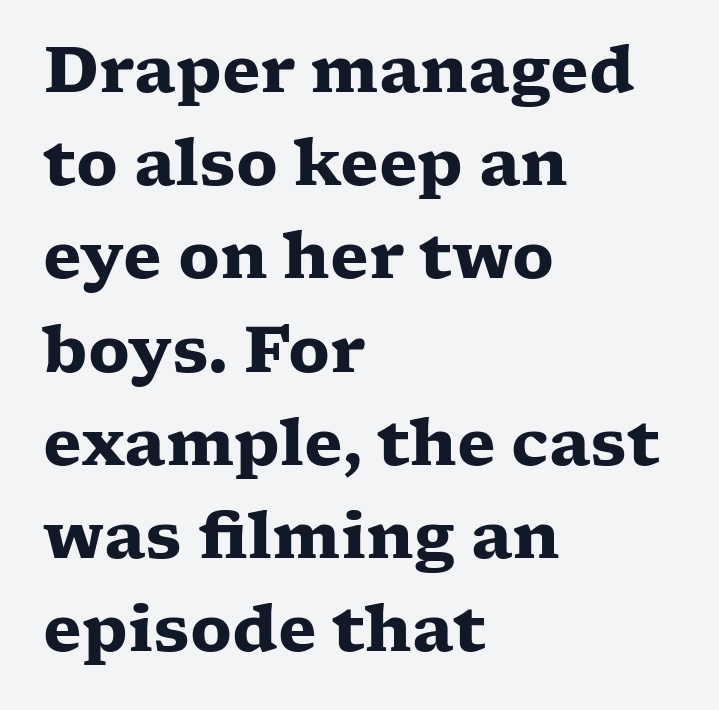
{"serif": "yes", "italic": "no", "bold": "yes", "weight": "heavy", "width": "wide", "stroke_contrast": "low", "x_height": "medium", "monospaced": "no", "underline": "no", "align": "left", "line_spacing": "normal", "line_spacing_ratio": 1.48, "letter_spacing": "normal", "letter_spacing_em": 0.0, "glyph_px": 63}
